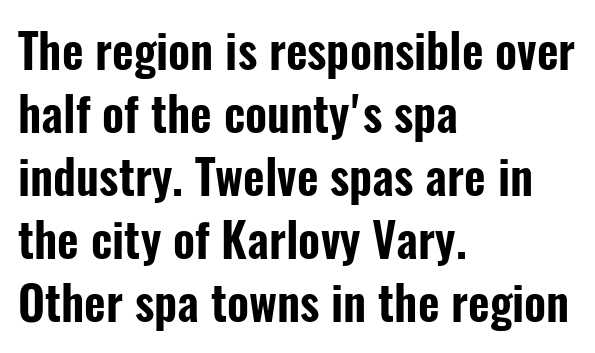
Spacing verdict: proportional, widths tailored to each character. Every row of glyphs begins at an identical x-position on the left. Posture: vertical. Students, observe: this is what conventionally led text looks like. Type style note: lacks serifs.
